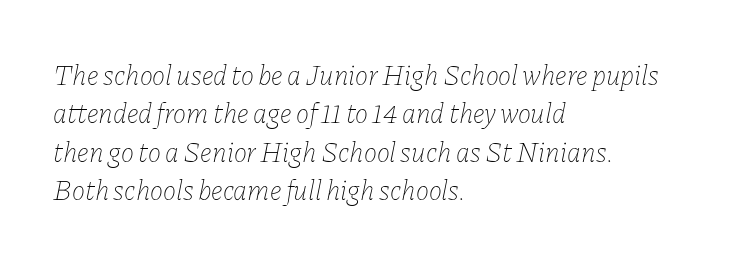
Compared with a typical body face, this is equally light or lighter still. Each letter keeps its own natural width here, so spacing adapts to shape. The paragraph has a hard left edge and a soft right edge. In terms of leading, this rendering sits right in the middle.
